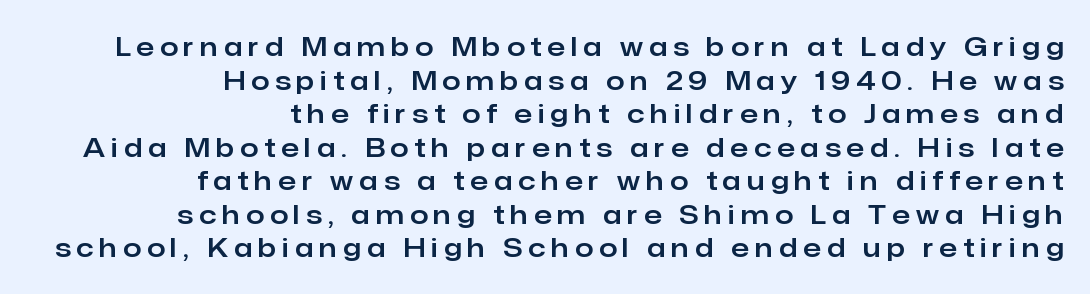
The rows are spaced the way most documents space them. Has an underline been added? It has not. Students, note that the glyphs here are deliberately spaced far apart. The rag falls on the left side of this text block. Style check: upright.
